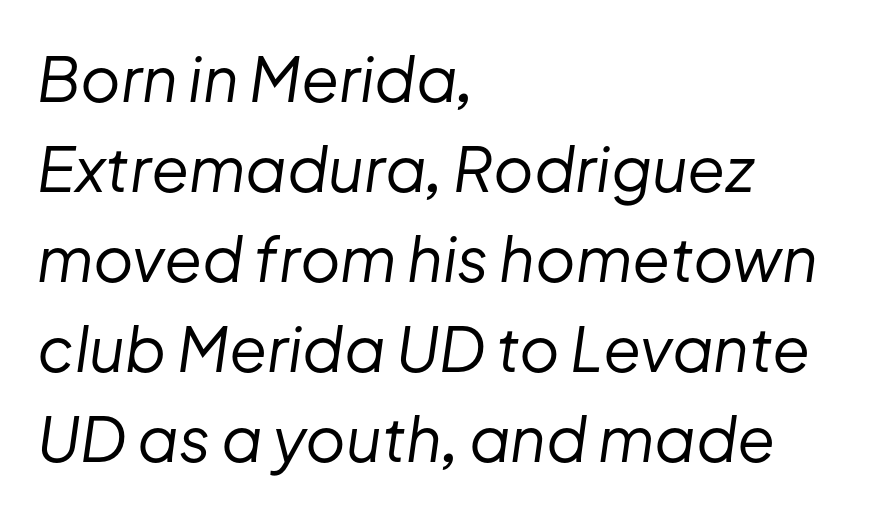
Is this a fixed-width face? No — the glyphs have proportional, varying widths. The axis of the letterforms is tilted away from vertical. Unbolded letterforms with no extra heft. This block has exactly the height ordinary leading produces. A bare baseline throughout the passage. The type is set solid horizontally, with unmodified tracking.
